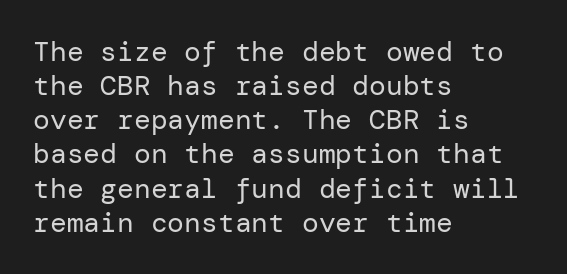
Q: Is the text bold? A: No.
Q: Is the text italic (slanted)? A: No, it is upright.
Q: Is the typeface a serif or a sans-serif typeface? A: Sans-serif.
Q: Is the text underlined? A: No.
Q: How is the paragraph aligned? A: Left-aligned.
Q: Is the spacing between letters normal or unusually wide? A: Normal.
Q: Width (condensed, normal, or wide)? A: Normal.
Q: Stroke contrast? A: Low.
Q: x-height? A: Medium.
